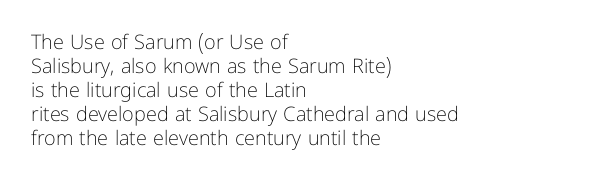
The image shows 20 px text type, upright; set left-aligned, line spacing 1.2x, normal letter spacing, not underlined.
